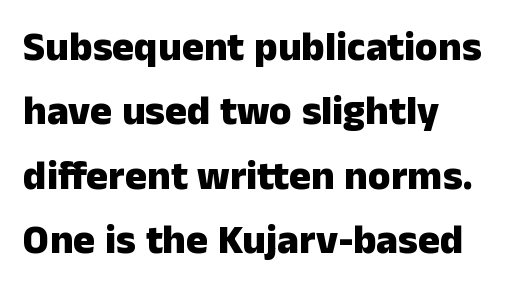
Q: Is the text bold? A: Yes.
Q: Is the text italic (slanted)? A: No, it is upright.
Q: Is the typeface a serif or a sans-serif typeface? A: Sans-serif.
Q: Is the text underlined? A: No.
Q: How is the paragraph aligned? A: Left-aligned.
Q: Is the spacing between letters normal or unusually wide? A: Normal.
Q: Is the spacing between lines tight, normal or loose? A: Normal.
Q: Width (condensed, normal, or wide)? A: Normal.
Q: Stroke contrast? A: Low.
Q: x-height? A: Medium.
Q: Monospaced? A: No.
